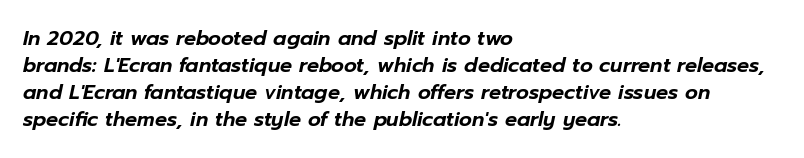
The image shows 20 px text type, italic (leaning right); set left-aligned, normal line spacing (1.35x), normal letter spacing, not underlined.
